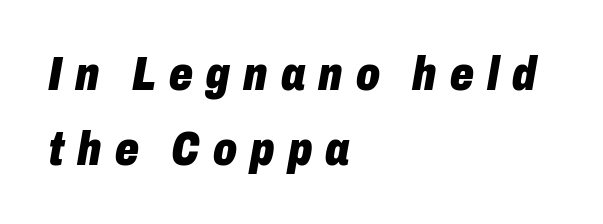
{"italic": "yes", "lean": "right", "slant_degrees": 10, "bold": "yes", "weight": "heavy", "width": "condensed", "stroke_contrast": "low", "x_height": "medium", "monospaced": "no", "underline": "no", "align": "left", "line_spacing": "normal", "line_spacing_ratio": 1.6, "letter_spacing": "wide", "letter_spacing_em": 0.28, "glyph_px": 47}
